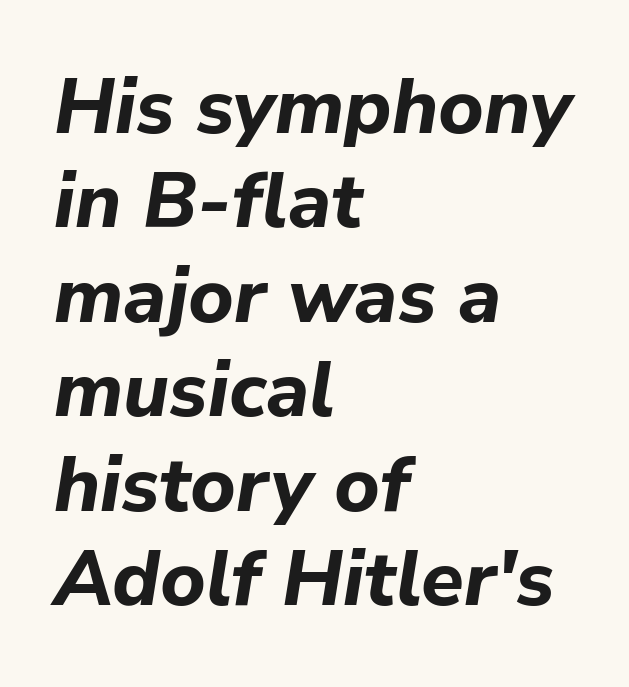
Q: Is the text bold? A: Yes.
Q: Is the text italic (slanted)? A: Yes, it leans right by about 9 degrees.
Q: Is the text underlined? A: No.
Q: How is the paragraph aligned? A: Left-aligned.
Q: Is the spacing between letters normal or unusually wide? A: Normal.
Q: Width (condensed, normal, or wide)? A: Normal.
Q: Stroke contrast? A: Low.
Q: x-height? A: Medium.
Q: Monospaced? A: No.
